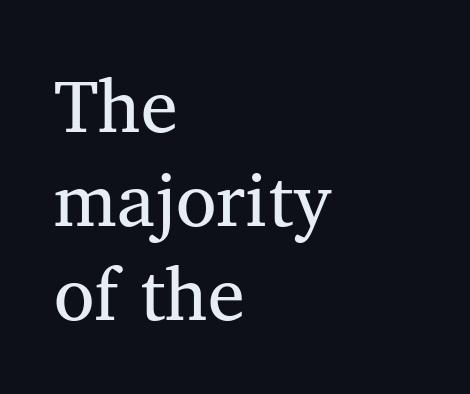
These lines are rendered in a variable-pitch font. The text block is weighted toward the left margin, trailing off unevenly rightward. The foot of each line stays bare and open. You could call the tracking neutral — neither tight nor loose. Is there much room between lines? A standard amount, neither cramped nor airy. No heavy texture on the line: the type isn't bold.
